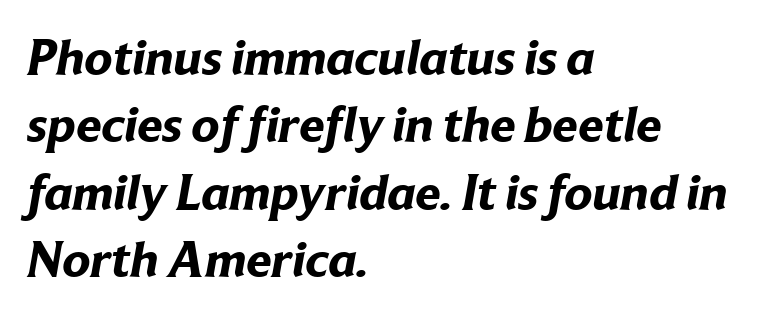
Typesetter's note: full bold, strokes at maximum text heaviness. Words appear dense and cohesive because spacing is normal. You can tell from the bare stems that sans-serif type was used. Looks like regular typesetting: each glyph gets only the width it needs.
